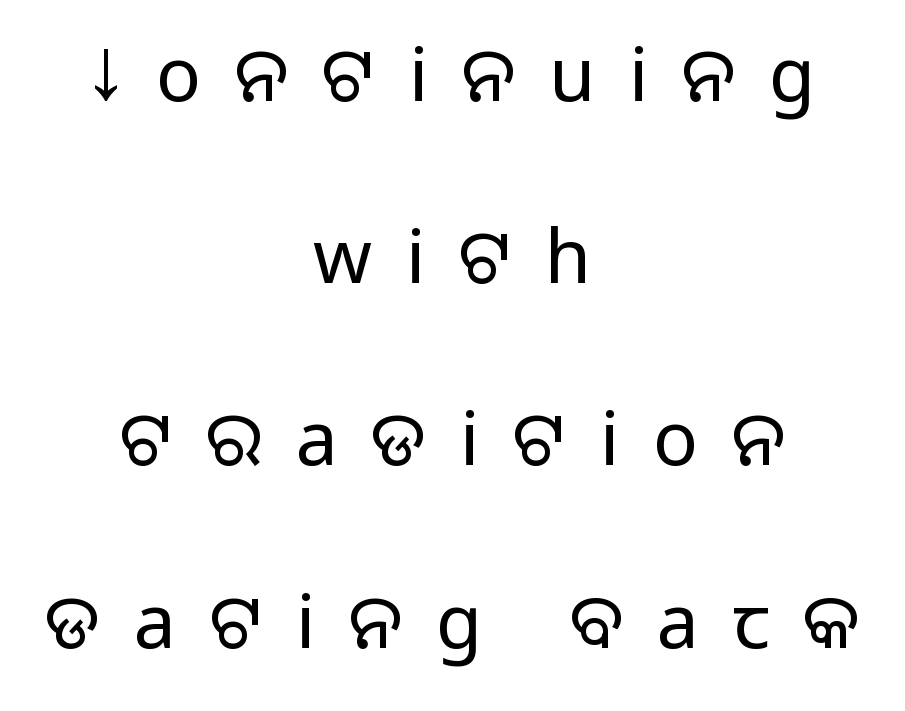
Q: Is the text italic (slanted)? A: No, it is upright.
Q: Is the typeface a serif or a sans-serif typeface? A: Sans-serif.
Q: Is the text underlined? A: No.
Q: How is the paragraph aligned? A: Centered.
Q: Is the spacing between letters normal or unusually wide? A: Unusually wide.
Q: Is the spacing between lines tight, normal or loose? A: Loose.
Q: Width (condensed, normal, or wide)? A: Normal.
Q: Stroke contrast? A: Medium.
Q: Monospaced? A: No.
